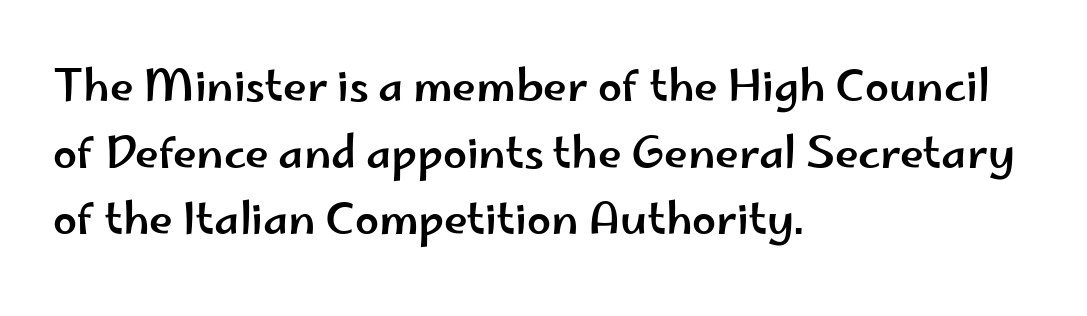
The image shows 43 px wide sans-serif type, upright; set left-aligned, normal line spacing (1.55x), normal letter spacing, not underlined; low stroke contrast and a small x-height.
